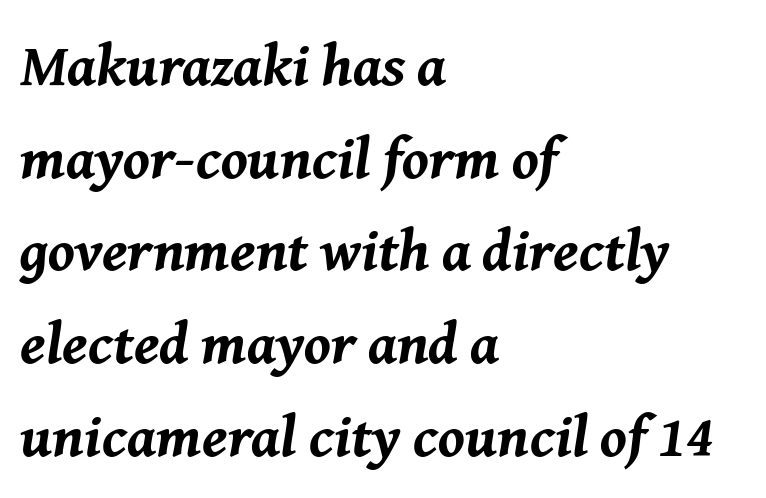
{"italic": "yes", "lean": "right", "slant_degrees": 8, "bold": "yes", "weight": "bold", "width": "normal", "stroke_contrast": "medium", "x_height": "medium", "monospaced": "no", "underline": "no", "align": "left", "line_spacing": "normal", "line_spacing_ratio": 1.57, "letter_spacing": "normal", "letter_spacing_em": 0.0, "glyph_px": 59}
